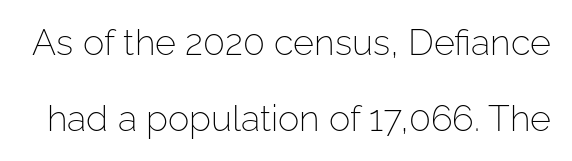
Students, observe: this is what heavily led, spacious text looks like. Nope, not italic — everything's standing straight. This sample uses a sans-serif face. The weight would be labelled regular, book, light, or lighter still. Observe the ordinary spacing: letters are neighbours, not strangers. Do the characters align in a grid? No, the font is proportional.
